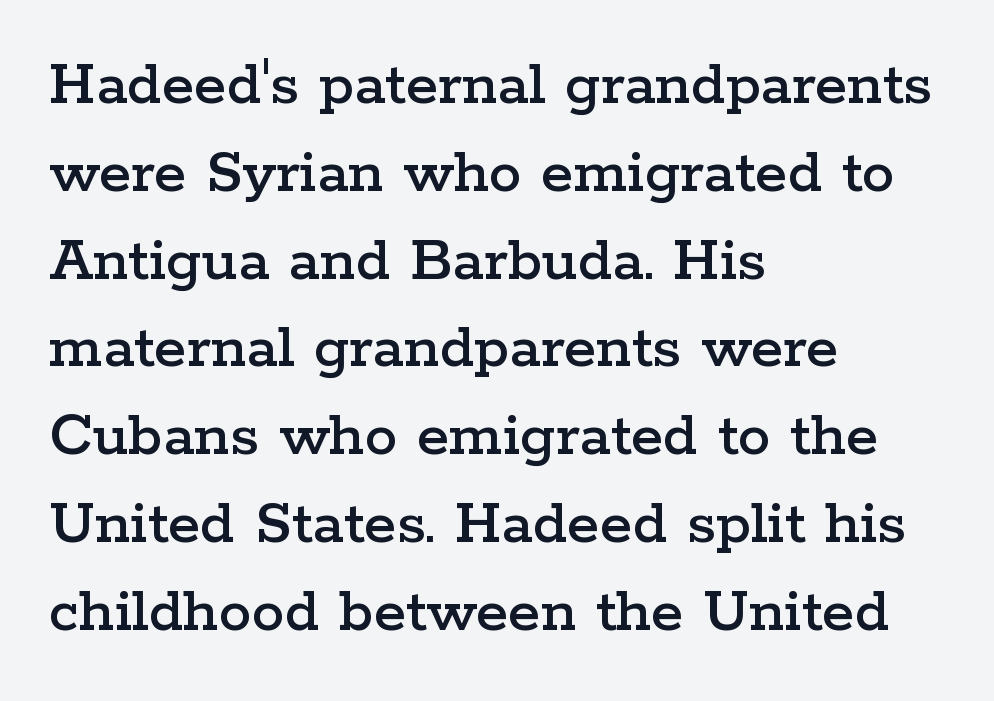
{"serif": "yes", "italic": "no", "width": "wide", "stroke_contrast": "low", "x_height": "medium", "monospaced": "no", "underline": "no", "align": "left", "line_spacing": "normal", "line_spacing_ratio": 1.33, "letter_spacing": "normal", "letter_spacing_em": 0.0, "glyph_px": 66}
